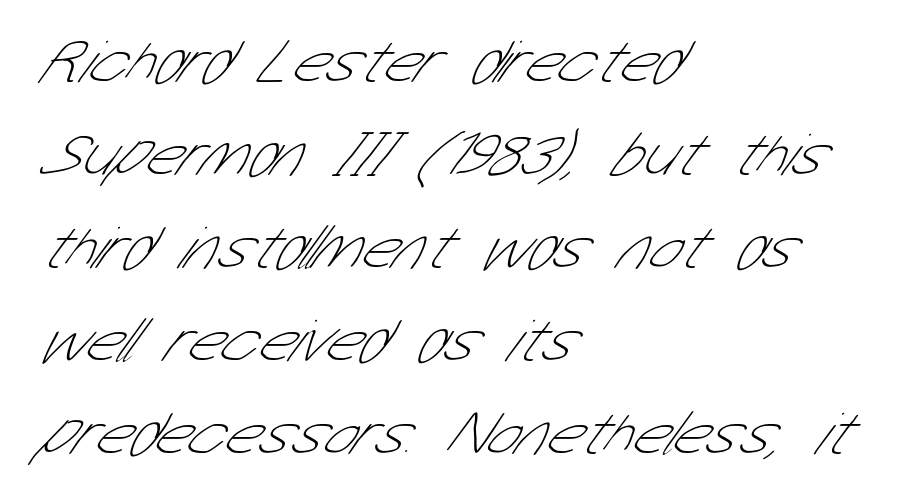
The image shows 62 px thin, condensed sans-serif type; set left-aligned, normal line spacing (1.5x), normal letter spacing, not underlined; low stroke contrast and a medium x-height.
